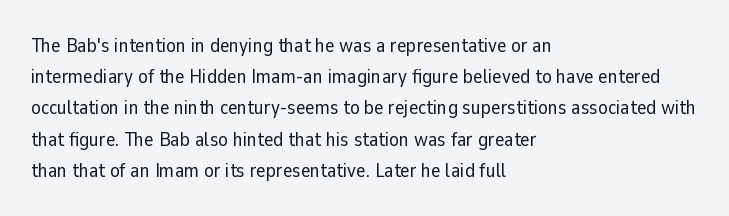
The image shows 20 px text type, upright; set left-aligned, normal line spacing (1.56x), normal letter spacing, not underlined.
